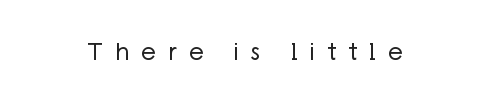
The type is letterspaced generously, with wide tracking. Ink coverage per letter is moderate at most. When letters stand straight like this, we call the style roman or upright. Descenders are the only things crossing below the line.
